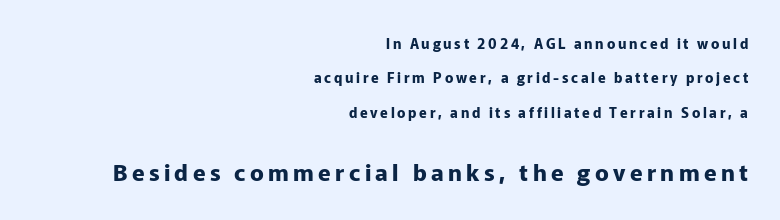
{"italic": "no", "bold": "yes", "underline": "no", "align": "right", "line_spacing": "loose", "line_spacing_ratio": 2.46, "larger_block": "second", "size_ratio": 1.64, "glyph_px": 23}
